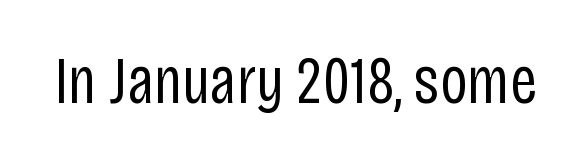
Q: Is the text bold? A: No.
Q: Is the text italic (slanted)? A: No, it is upright.
Q: Is the typeface a serif or a sans-serif typeface? A: Sans-serif.
Q: Is the text underlined? A: No.
Q: Is the spacing between letters normal or unusually wide? A: Normal.
Q: Width (condensed, normal, or wide)? A: Condensed.
Q: Stroke contrast? A: Low.
Q: x-height? A: Large.
Q: Monospaced? A: No.
